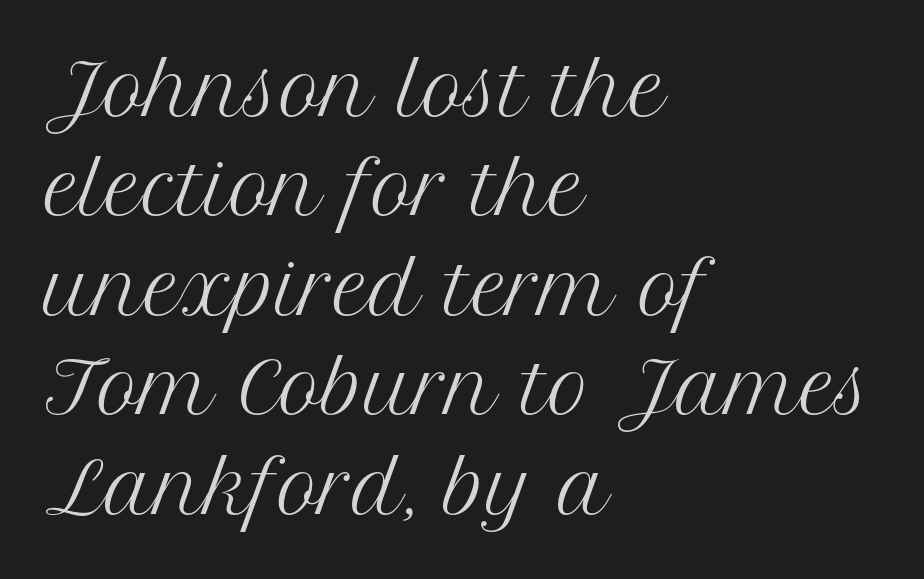
The rendering uses natural spacing where letterforms have individual widths. Students, note that the glyphs here touch the page at normal intervals. Normally led — the rows are evenly, conventionally spaced.
